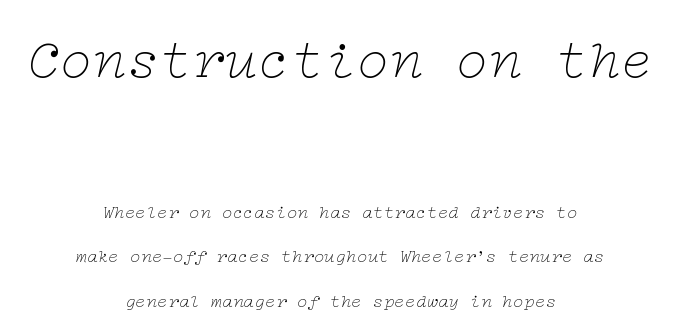
The image shows 55 px thin, wide serif type, italic (leaning right); set centered, loose line spacing (2.47x), normal letter spacing, not underlined; the first (top) block is 3.06x larger; low stroke contrast and a medium x-height.
